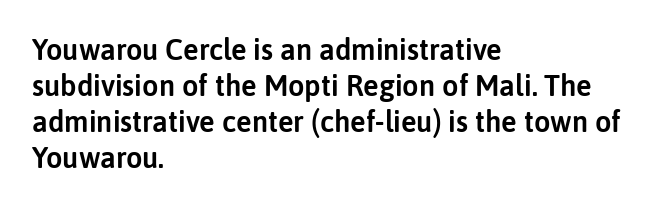
Q: Is the text italic (slanted)? A: No, it is upright.
Q: Is the typeface a serif or a sans-serif typeface? A: Sans-serif.
Q: Is the text underlined? A: No.
Q: How is the paragraph aligned? A: Left-aligned.
Q: Is the spacing between letters normal or unusually wide? A: Normal.
Q: Width (condensed, normal, or wide)? A: Normal.
Q: Stroke contrast? A: Low.
Q: x-height? A: Medium.
Q: Monospaced? A: No.
